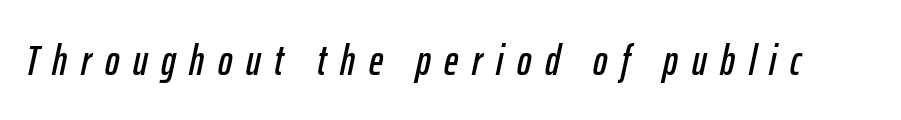
{"italic": "yes", "lean": "right", "slant_degrees": 12, "width": "condensed", "stroke_contrast": "low", "x_height": "medium", "monospaced": "no", "underline": "no", "letter_spacing": "wide", "letter_spacing_em": 0.32, "glyph_px": 43}
